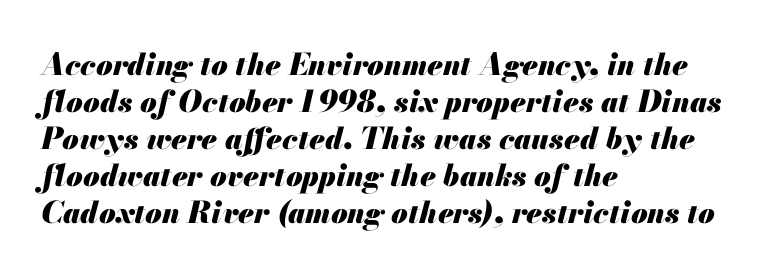
Q: Is the text bold? A: Yes.
Q: Is the text italic (slanted)? A: Yes, it leans right by about 13 degrees.
Q: Is the text underlined? A: No.
Q: How is the paragraph aligned? A: Left-aligned.
Q: Is the spacing between letters normal or unusually wide? A: Normal.
Q: Width (condensed, normal, or wide)? A: Normal.
Q: Stroke contrast? A: Medium.
Q: x-height? A: Small.
Q: Monospaced? A: No.
